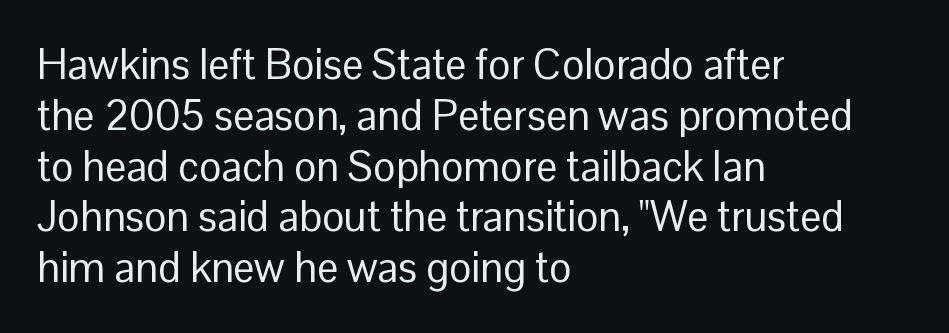
{"serif": "no", "italic": "no", "bold": "no", "weight": "regular", "width": "normal", "stroke_contrast": "low", "x_height": "medium", "monospaced": "no", "underline": "no", "align": "left", "line_spacing_ratio": 1.21, "letter_spacing": "normal", "letter_spacing_em": 0.0, "glyph_px": 42}
